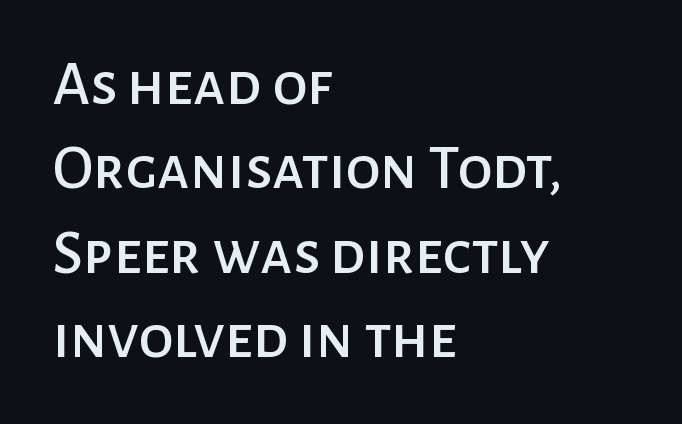
Q: Is the text italic (slanted)? A: No, it is upright.
Q: Is the typeface a serif or a sans-serif typeface? A: Sans-serif.
Q: Is the text underlined? A: No.
Q: How is the paragraph aligned? A: Left-aligned.
Q: Is the spacing between letters normal or unusually wide? A: Normal.
Q: Is the spacing between lines tight, normal or loose? A: Normal.
Q: Width (condensed, normal, or wide)? A: Normal.
Q: Stroke contrast? A: Low.
Q: x-height? A: Medium.
Q: Monospaced? A: No.
